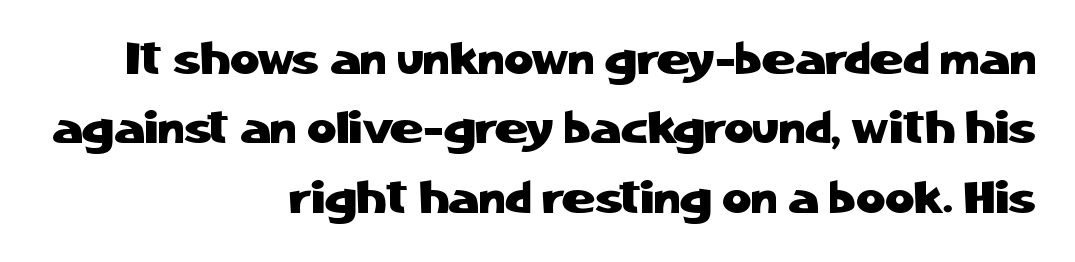
Q: Is the text italic (slanted)? A: No, it is upright.
Q: Is the typeface a serif or a sans-serif typeface? A: Sans-serif.
Q: Is the text underlined? A: No.
Q: How is the paragraph aligned? A: Right-aligned.
Q: Is the spacing between letters normal or unusually wide? A: Normal.
Q: Is the spacing between lines tight, normal or loose? A: Normal.
Q: Width (condensed, normal, or wide)? A: Normal.
Q: Stroke contrast? A: Low.
Q: x-height? A: Medium.
Q: Monospaced? A: No.
